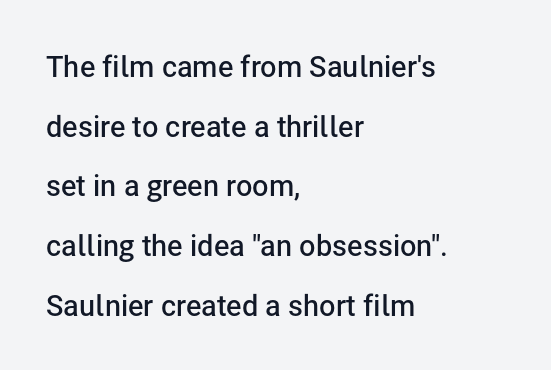
Q: Is the text bold? A: Semi-bold.
Q: Is the text italic (slanted)? A: No, it is upright.
Q: Is the typeface a serif or a sans-serif typeface? A: Sans-serif.
Q: Is the text underlined? A: No.
Q: How is the paragraph aligned? A: Left-aligned.
Q: Is the spacing between letters normal or unusually wide? A: Normal.
Q: Is the spacing between lines tight, normal or loose? A: Loose.
Q: Width (condensed, normal, or wide)? A: Normal.
Q: Stroke contrast? A: Low.
Q: x-height? A: Medium.
Q: Monospaced? A: No.
